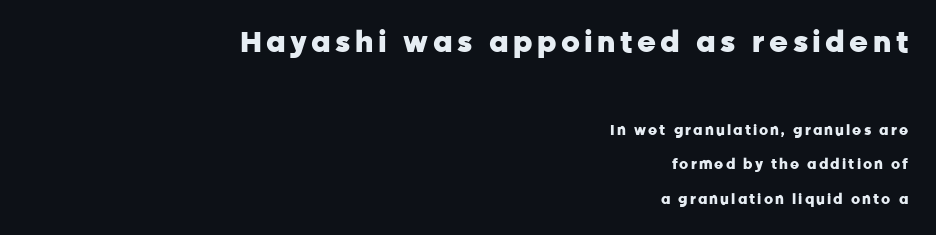
The image shows 29 px heavy sans-serif type, upright; set right-aligned, loose line spacing (2.47x), not underlined; the first (top) block is 2.07x larger; low stroke contrast and a medium x-height.
